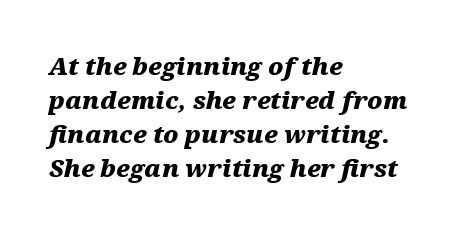
The passage is arranged the way most books set body copy — flush left. Compared with typical paragraphs, the rows here are spaced about the same. The foot of each line stays bare and open. Its strokes are broad and dark, the hallmark of bold type.
